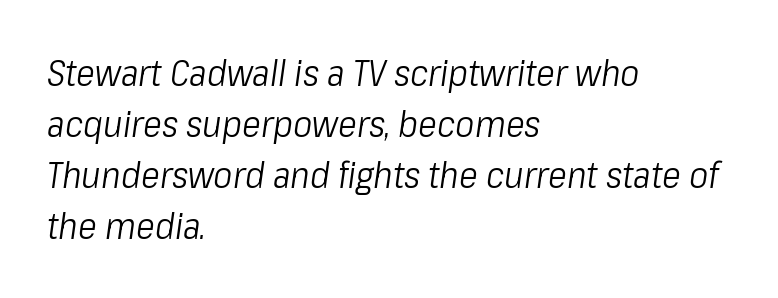
No chunkiness to these letters — they're not bold. The passage shown is typed in a proportional face where columns would drift. The area under the type is left untouched. Compared with ordinary roman type, these characters are visibly tilted. The vertical gap from one line to the next is medium. Default kerning and tracking; the words read as compact shapes.
